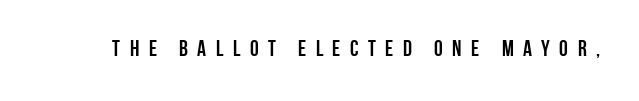
The image shows 22 px bold type, upright; set unusually wide letter spacing (+0.43 em), not underlined.
